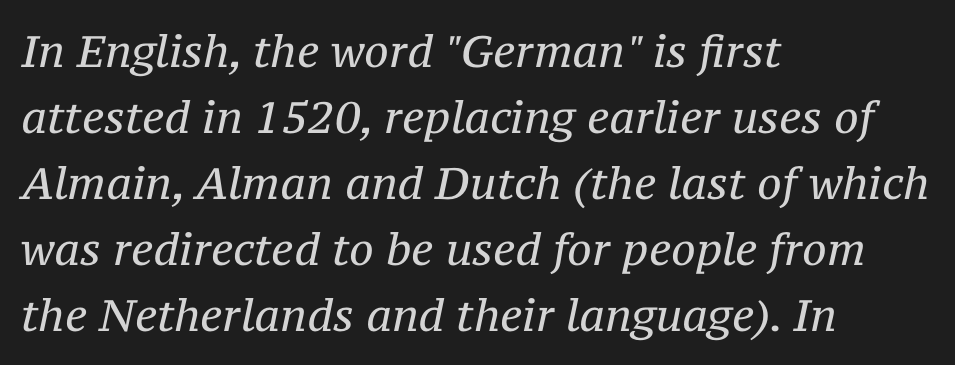
The image shows 44 px regular-weight serif type, italic (leaning right); set left-aligned, normal line spacing (1.5x), normal letter spacing, not underlined; medium stroke contrast and a medium x-height.
